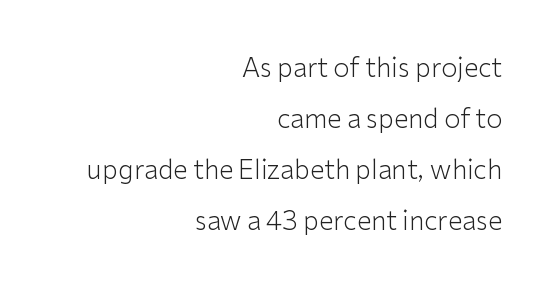
All the whitespace from short lines collects on the left. The foot of each line stays bare and open. Heft: none added — not bold. The axis of the letterforms is exactly vertical. Default kerning and tracking; the words read as compact shapes.
